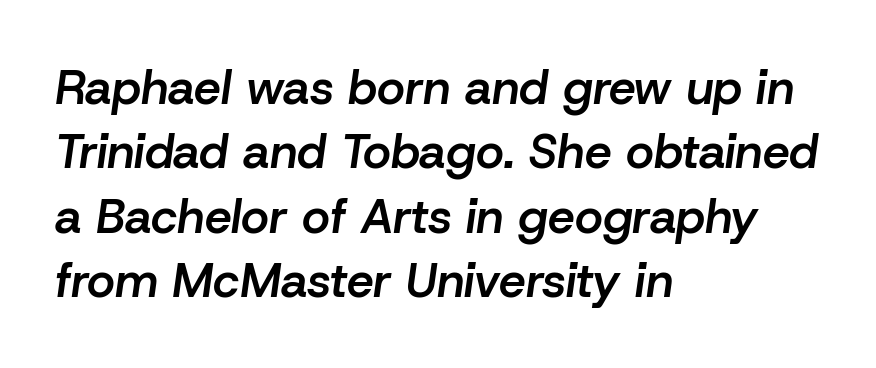
The axis of the letterforms is tilted away from vertical. The glyphs have the mass of a demibold cut, below bold. This sample keeps an unexceptional amount of space between lines. Only glyphs here, with clear space below each row.
